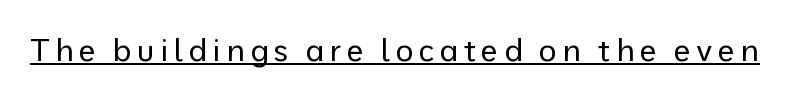
The image shows 31 px regular-weight sans-serif type, upright; set underlined; low stroke contrast and a medium x-height.
